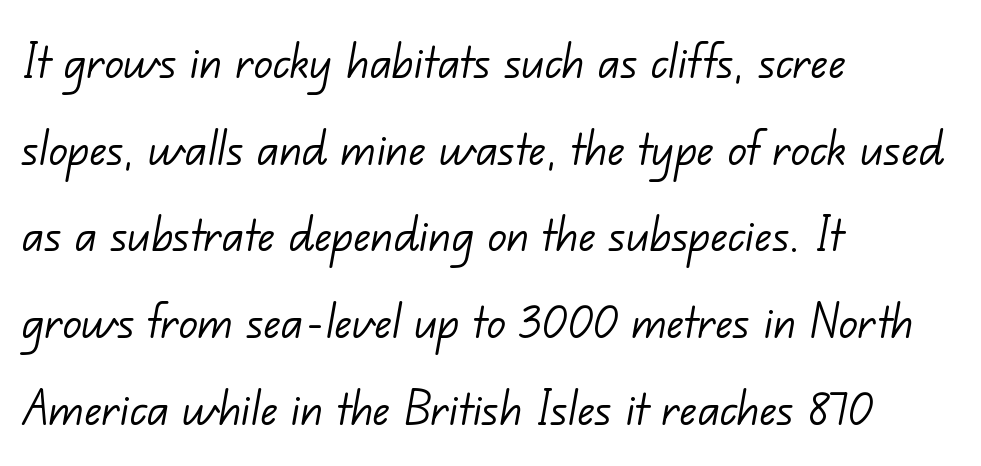
The image shows 57 px light sans-serif type; set left-aligned, normal line spacing (1.52x), normal letter spacing, not underlined; low stroke contrast and a small x-height.
